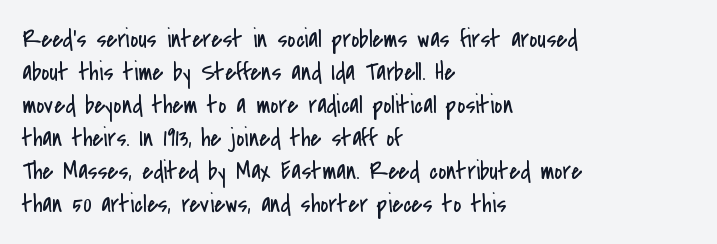
Q: Is the text bold? A: No.
Q: Is the text italic (slanted)? A: No, it is upright.
Q: Is the text underlined? A: No.
Q: How is the paragraph aligned? A: Left-aligned.
Q: Is the spacing between letters normal or unusually wide? A: Normal.
Q: Is the spacing between lines tight, normal or loose? A: Normal.
